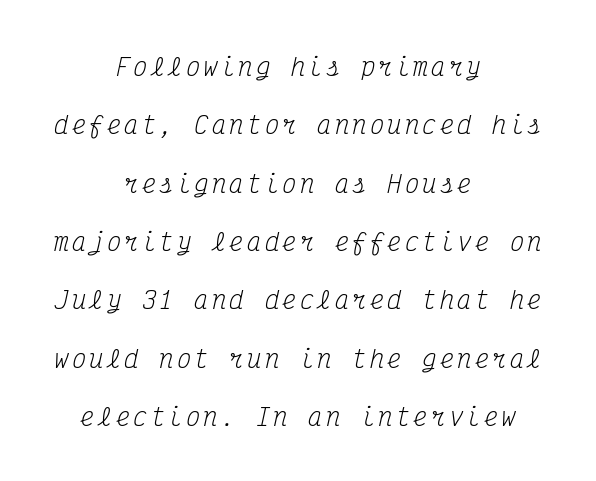
The lines in this sample share a center point and differ in where they start and stop. Emphasis-style slanted type is in use. Widely set lines give the paragraph a tall, airy silhouette. These glyphs show unthickened strokes, regular width or finer.
